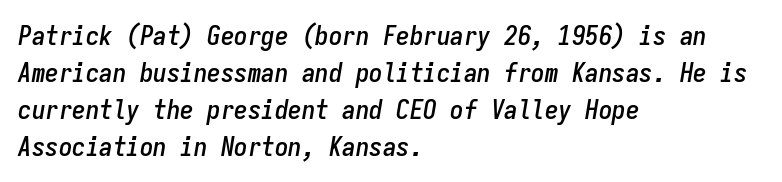
The image shows 27 px text type, italic (leaning right); set left-aligned, normal line spacing (1.37x), normal letter spacing, not underlined.
